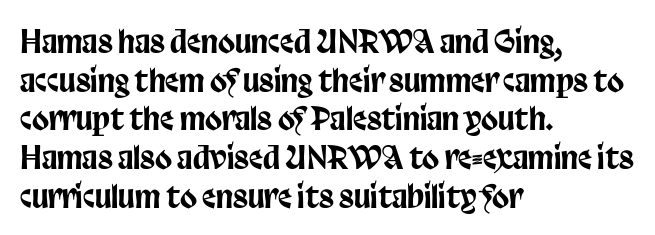
{"serif": "no", "italic": "no", "width": "condensed", "stroke_contrast": "low", "x_height": "large", "monospaced": "no", "underline": "no", "align": "left", "line_spacing": "normal", "line_spacing_ratio": 1.25, "letter_spacing": "normal", "letter_spacing_em": 0.0, "glyph_px": 31}
